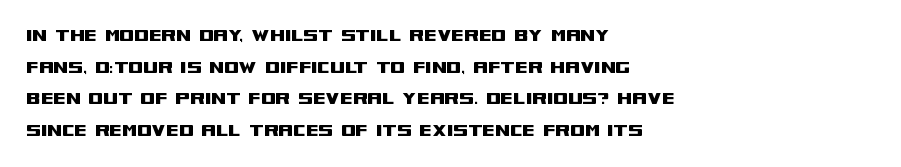
Has an underline been added? It has not. Do the letters lean? They stand straight. Notice how descenders clear the ascenders below comfortably — that's standard leading. The line texture is even and compact thanks to regular tracking.
